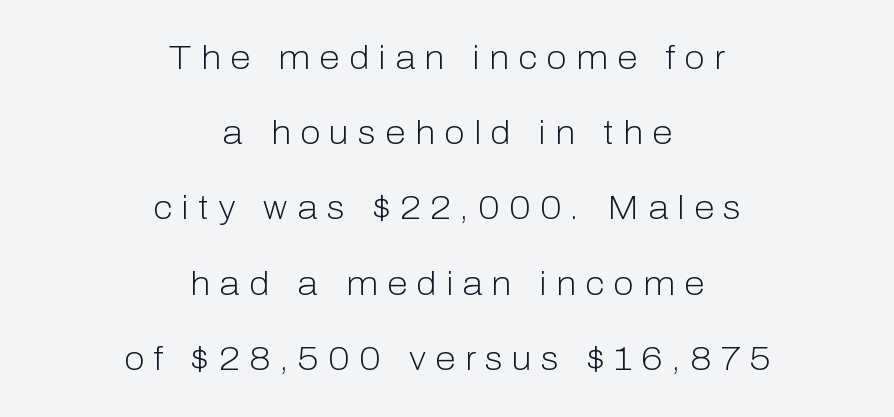
{"serif": "no", "italic": "no", "bold": "no", "weight": "light", "width": "normal", "stroke_contrast": "low", "x_height": "medium", "monospaced": "no", "underline": "no", "align": "center", "line_spacing": "loose", "line_spacing_ratio": 2.28, "letter_spacing": "wide", "letter_spacing_em": 0.29, "glyph_px": 33}
